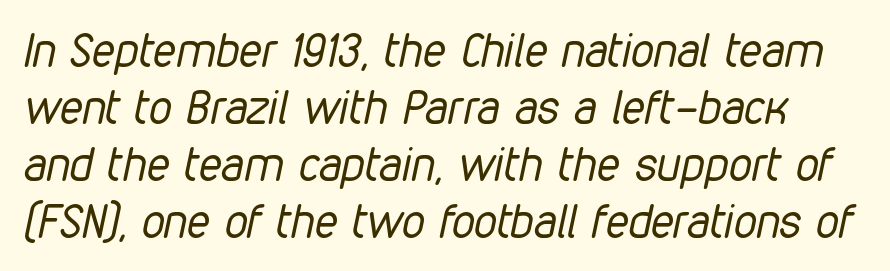
{"italic": "yes", "lean": "right", "slant_degrees": 12, "bold": "no", "weight": "regular", "width": "condensed", "stroke_contrast": "low", "x_height": "medium", "monospaced": "no", "underline": "no", "line_spacing_ratio": 1.24, "letter_spacing": "normal", "letter_spacing_em": 0.0, "glyph_px": 46}
